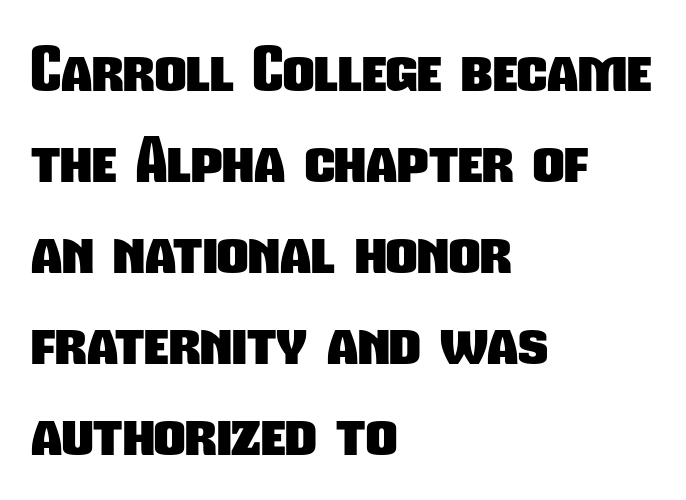
{"serif": "no", "bold": "yes", "weight": "heavy", "width": "condensed", "stroke_contrast": "low", "x_height": "medium", "monospaced": "no", "underline": "no", "align": "left", "line_spacing": "normal", "line_spacing_ratio": 1.49, "letter_spacing": "normal", "letter_spacing_em": 0.0, "glyph_px": 61}
